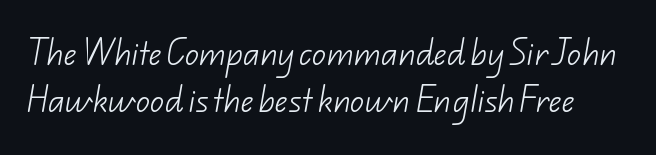
The image shows 28 px light sans-serif type; set normal line spacing (1.69x), normal letter spacing, not underlined; low stroke contrast and a small x-height.
